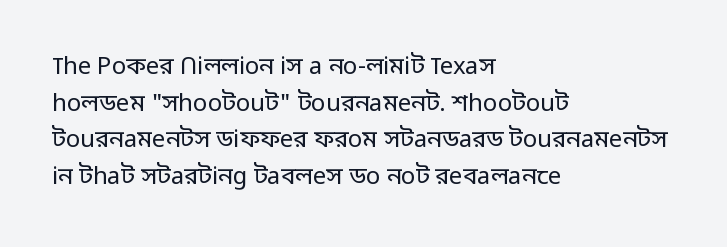
The image shows 24 px text type, upright; set left-aligned, normal line spacing (1.53x), normal letter spacing, not underlined.
